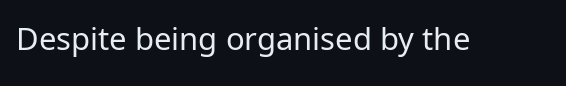
Varying glyph widths throughout — classic text-font behaviour. This sample uses plain, unmodified letter spacing. Nobody drew a line under any word here. Summary of weight: not heavy and not bold.
